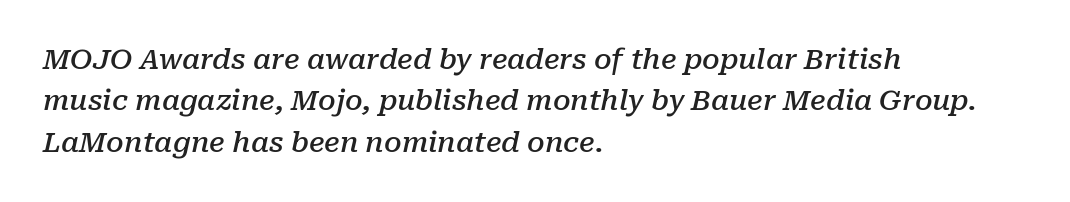
The image shows 28 px semibold serif type, italic (leaning right); set left-aligned, normal line spacing (1.48x), normal letter spacing, not underlined; low stroke contrast and a medium x-height.
